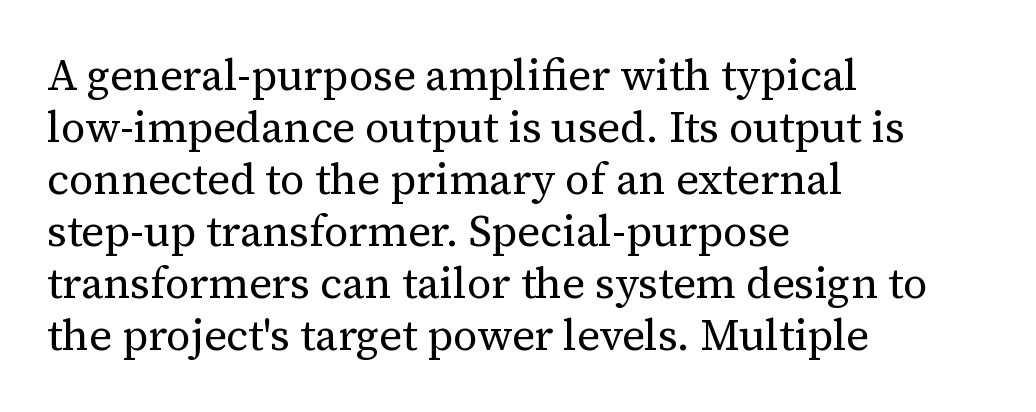
Q: Is the text bold? A: No.
Q: Is the text italic (slanted)? A: No, it is upright.
Q: Is the typeface a serif or a sans-serif typeface? A: Serif.
Q: Is the text underlined? A: No.
Q: How is the paragraph aligned? A: Left-aligned.
Q: Is the spacing between letters normal or unusually wide? A: Normal.
Q: Width (condensed, normal, or wide)? A: Normal.
Q: Stroke contrast? A: Medium.
Q: x-height? A: Medium.
Q: Monospaced? A: No.
